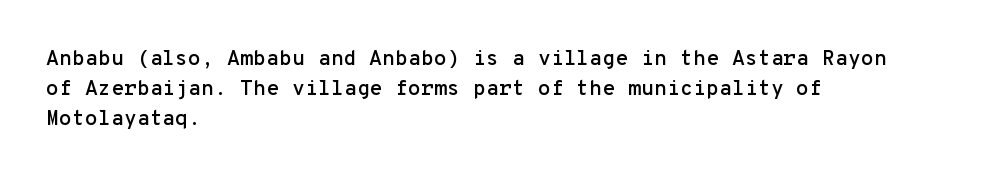
The lines sit at an ordinary, default distance from one another. In terms of posture, this sample is upright. What stands out about the letter spacing? Nothing — it is the standard amount. Leftover space on each line is placed entirely after the last word. Check the space under the baseline: it is left empty.
